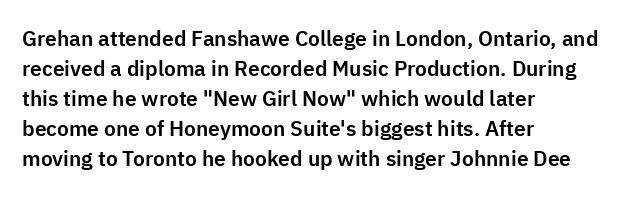
Q: Is the text italic (slanted)? A: No, it is upright.
Q: Is the text underlined? A: No.
Q: How is the paragraph aligned? A: Left-aligned.
Q: Is the spacing between letters normal or unusually wide? A: Normal.
Q: Is the spacing between lines tight, normal or loose? A: Normal.
